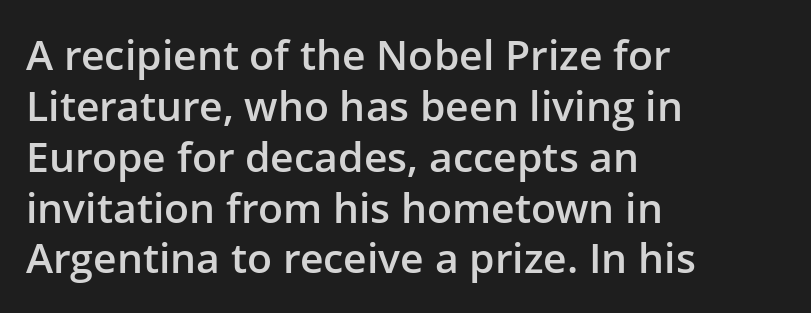
No extra tracking has been applied to these lines. Horizontally, the lines are justified to the leading edge only. Upright lettering throughout. The foot of each line stays bare and open. Set as a demibold, roughly 600 on the weight scale. Each letter's strokes conclude bluntly, with no projecting serifs.
